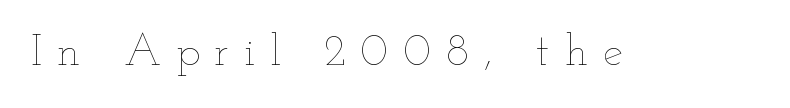
The image shows 45 px thin, wide type, upright; set unusually wide letter spacing (+0.33 em), not underlined; low stroke contrast and a small x-height.
